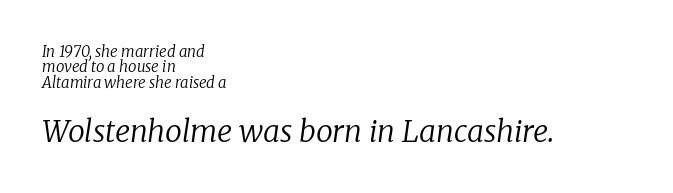
No chunkiness to these letters — they're not bold. Here the designer chose a conventional face with non-uniform glyph widths. Leftover space on each line is placed entirely after the last word. Descenders hang freely into open space.
